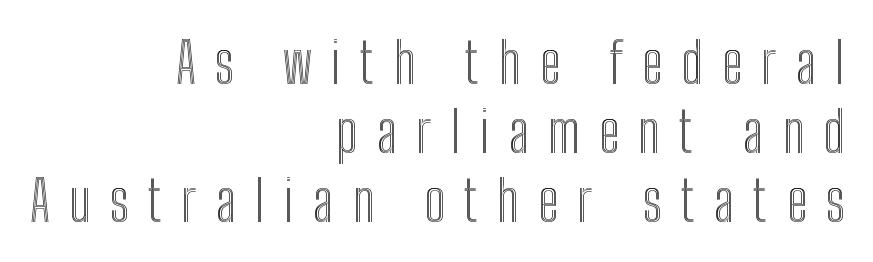
The tracking jumps out immediately: characters are airy and widely separated. Does the lettering tilt? It doesn't — this is upright. The passage is arranged like a letterhead date or caption credit — flush right. Decoration check: the copy has no underline.
